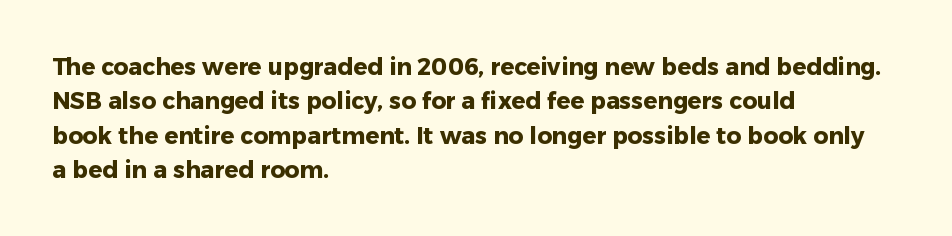
{"italic": "no", "bold": "yes", "underline": "no", "align": "left", "line_spacing": "normal", "line_spacing_ratio": 1.49, "letter_spacing": "normal", "letter_spacing_em": 0.0, "glyph_px": 23}
